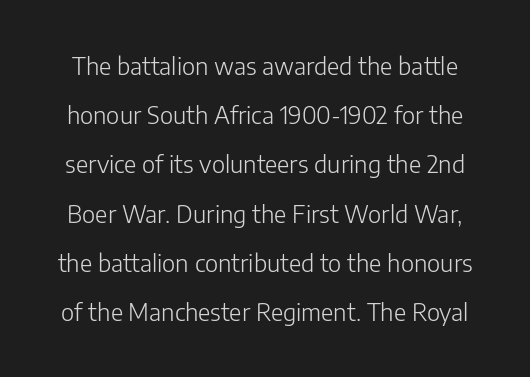
The image shows 24 px text type, upright; set loose line spacing (2.05x), normal letter spacing, not underlined.
